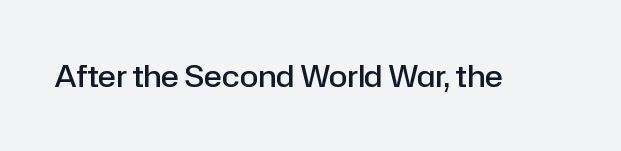
The image shows 30 px semibold sans-serif type, upright; set normal letter spacing, not underlined; low stroke contrast and a medium x-height.
